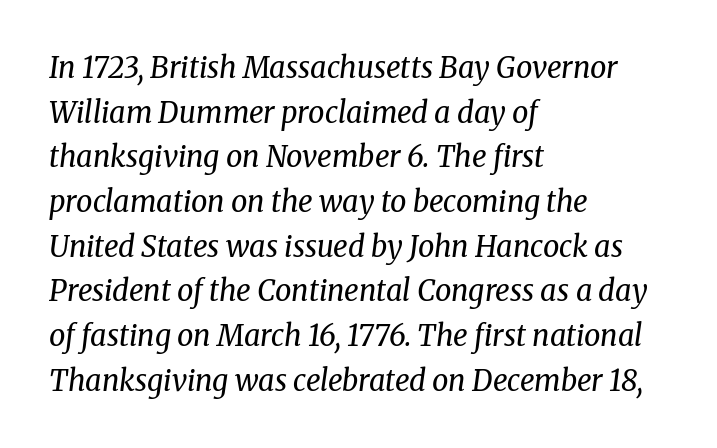
Serif or sans? Serif — the stroke terminals have little feet. The text block is weighted toward the left margin, trailing off unevenly rightward. The type is set solid horizontally, with unmodified tracking. Is this a fixed-width face? No — the glyphs have proportional, varying widths.
